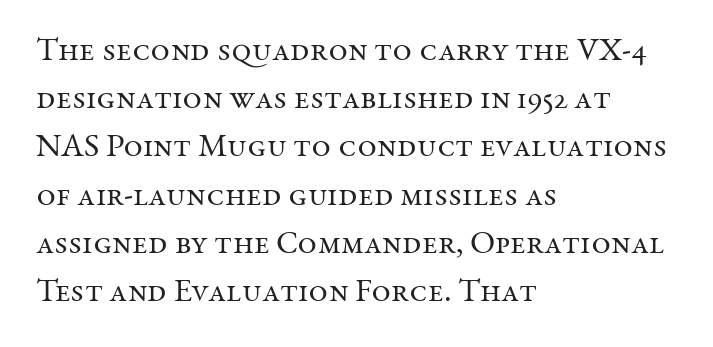
The image shows 33 px regular-weight serif type, upright; set left-aligned, normal line spacing (1.46x), normal letter spacing, not underlined; medium stroke contrast and a medium x-height.
